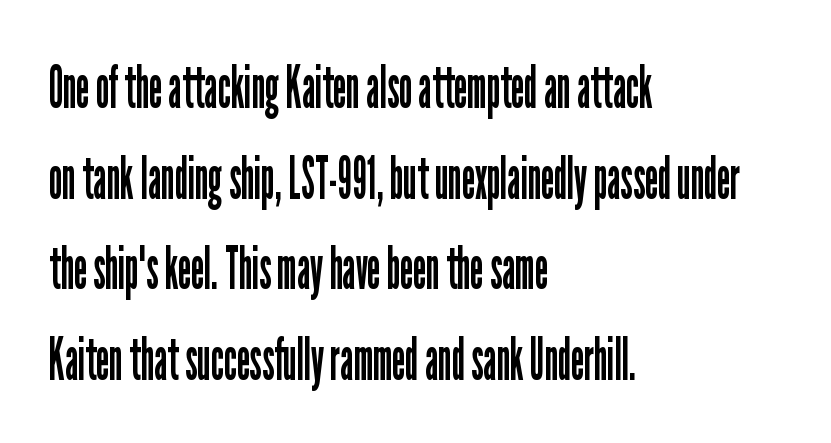
Words appear dense and cohesive because spacing is normal. The lines are quadded left. Spacing verdict: proportional, widths tailored to each character. The font sits on the lighter half of the weight spectrum, regular included. Does the type have serifs? No, each stem ends abruptly. This block has exactly the height ordinary leading produces.
